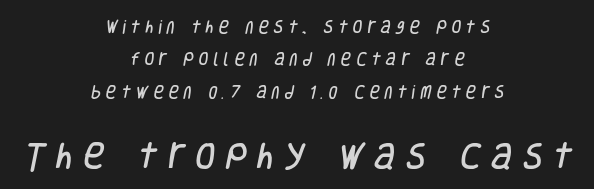
Q: Is the typeface a serif or a sans-serif typeface? A: Sans-serif.
Q: Is the text underlined? A: No.
Q: How is the paragraph aligned? A: Centered.
Q: Is the spacing between letters normal or unusually wide? A: Unusually wide.
Q: Is the spacing between lines tight, normal or loose? A: Loose.
Q: Which block of text is set in a larger size, the first (top) or the second (bottom)? A: The second (bottom) one.
Q: Width (condensed, normal, or wide)? A: Condensed.
Q: Stroke contrast? A: Low.
Q: x-height? A: Large.
Q: Monospaced? A: No.
